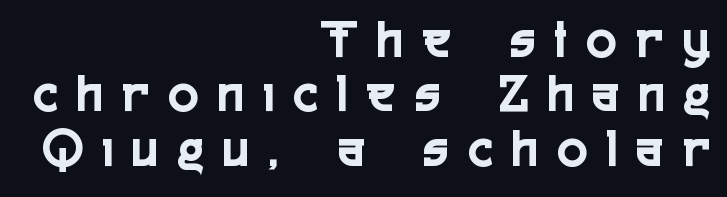
The image shows 56 px condensed sans-serif type, upright; set right-aligned, tight line spacing (0.97x), unusually wide letter spacing (+0.36 em), not underlined; a medium x-height.
